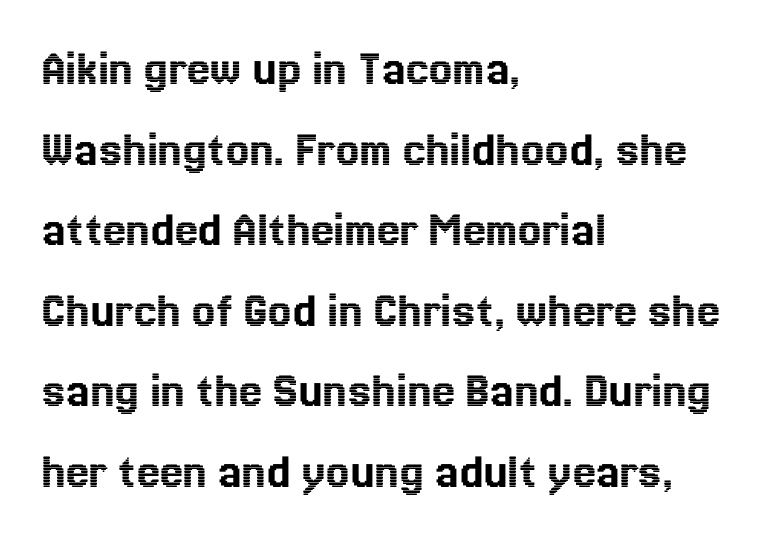
Q: Is the text italic (slanted)? A: No, it is upright.
Q: Is the text underlined? A: No.
Q: How is the paragraph aligned? A: Left-aligned.
Q: Is the spacing between letters normal or unusually wide? A: Normal.
Q: Is the spacing between lines tight, normal or loose? A: Normal.
Q: Width (condensed, normal, or wide)? A: Normal.
Q: x-height? A: Medium.
Q: Monospaced? A: No.
